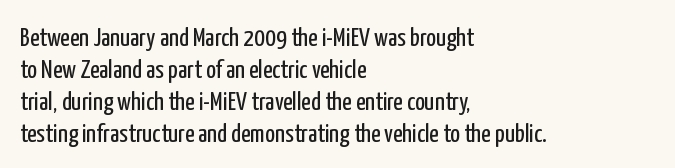
The image shows 26 px text type, upright; set left-aligned, line spacing 1.23x, normal letter spacing, not underlined.
